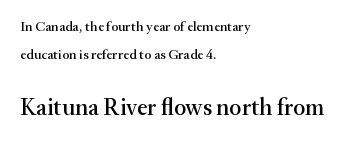
The image shows 24 px text type, upright; set left-aligned, loose line spacing (2.03x), normal letter spacing, not underlined; the second (bottom) block is 1.71x larger.
